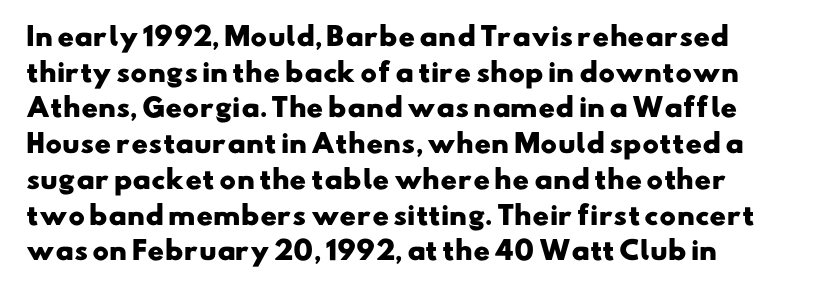
The letters are bold, with thick, heavy strokes. Leading: standard. Check under the words: just untouched page. This sample uses plain, unmodified letter spacing.
